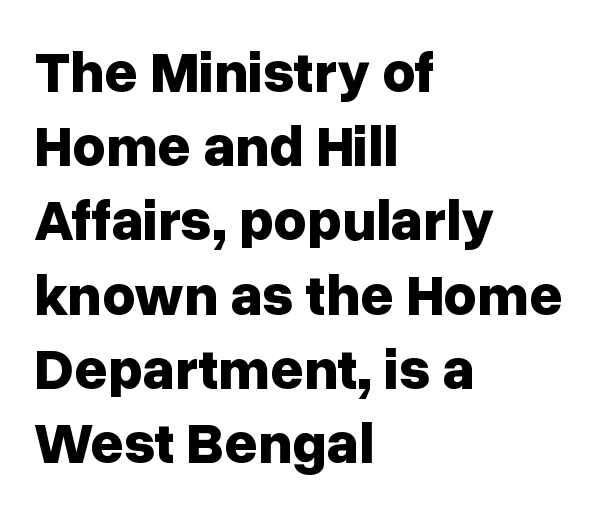
{"serif": "no", "italic": "no", "bold": "yes", "weight": "bold", "width": "normal", "stroke_contrast": "low", "x_height": "medium", "monospaced": "no", "underline": "no", "align": "left", "line_spacing": "normal", "line_spacing_ratio": 1.28, "letter_spacing": "normal", "letter_spacing_em": 0.0, "glyph_px": 58}
